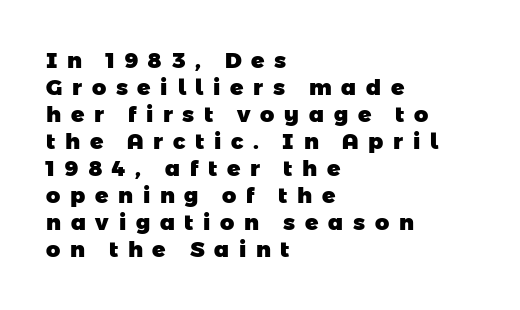
Leftover space on each line is placed entirely after the last word. Honestly, there is no underline to notice here at all. Strong, thick strokes mark this as bold type. The line texture is sparse and dotted thanks to wide tracking.
